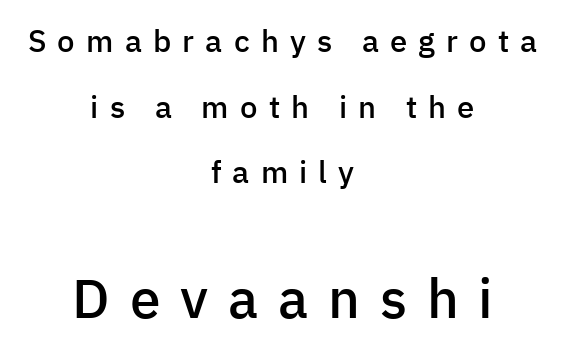
{"serif": "no", "italic": "no", "bold": "semi", "weight": "semibold", "width": "normal", "stroke_contrast": "low", "x_height": "medium", "monospaced": "no", "underline": "no", "align": "center", "line_spacing": "loose", "line_spacing_ratio": 2.12, "letter_spacing": "wide", "letter_spacing_em": 0.36, "larger_block": "second", "size_ratio": 1.77, "glyph_px": 55}
